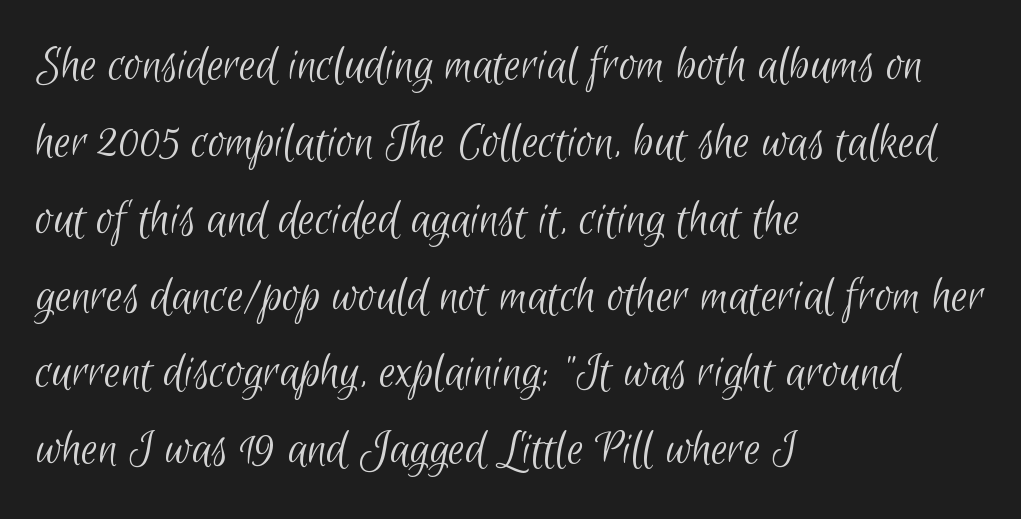
{"serif": "no", "bold": "no", "weight": "light", "width": "condensed", "stroke_contrast": "low", "x_height": "small", "monospaced": "no", "underline": "no", "align": "left", "line_spacing": "normal", "line_spacing_ratio": 1.45, "letter_spacing": "normal", "letter_spacing_em": 0.0, "glyph_px": 53}
